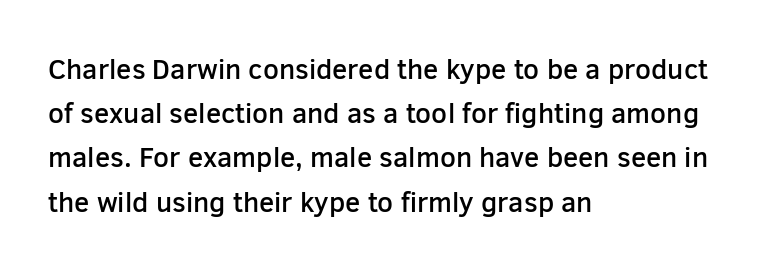
Q: Is the text bold? A: Semi-bold.
Q: Is the text italic (slanted)? A: No, it is upright.
Q: Is the typeface a serif or a sans-serif typeface? A: Sans-serif.
Q: Is the text underlined? A: No.
Q: How is the paragraph aligned? A: Left-aligned.
Q: Is the spacing between letters normal or unusually wide? A: Normal.
Q: Is the spacing between lines tight, normal or loose? A: Normal.
Q: Width (condensed, normal, or wide)? A: Normal.
Q: Stroke contrast? A: Low.
Q: x-height? A: Medium.
Q: Monospaced? A: No.
